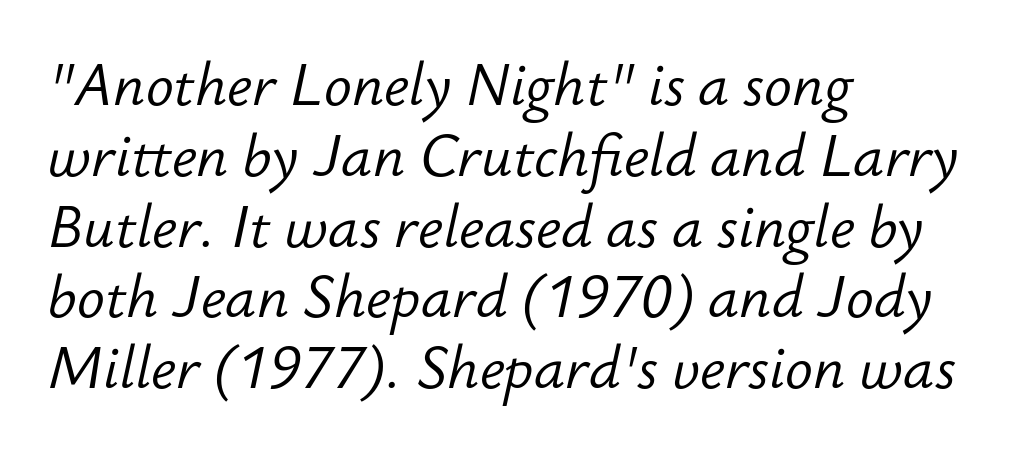
The image shows 58 px light type, italic (leaning right); set left-aligned, line spacing 1.22x, normal letter spacing, not underlined; low stroke contrast and a small x-height.
